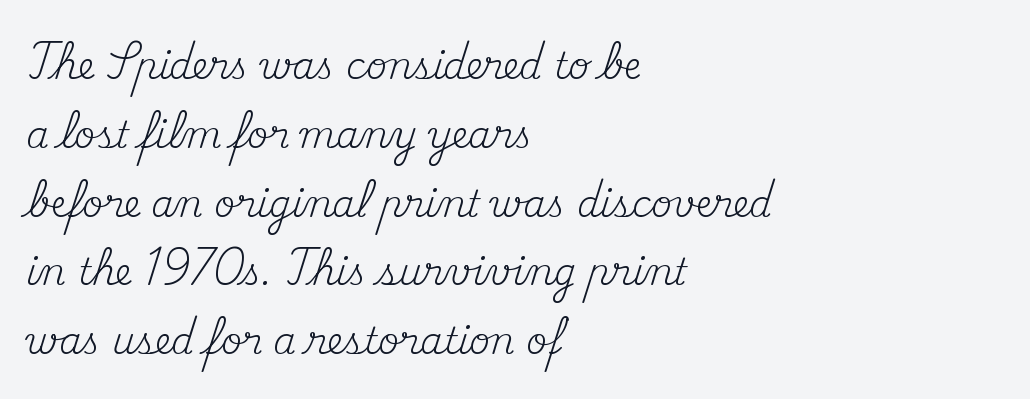
{"serif": "yes", "bold": "no", "weight": "regular", "width": "normal", "stroke_contrast": "medium", "x_height": "small", "monospaced": "no", "underline": "no", "align": "left", "line_spacing": "loose", "line_spacing_ratio": 1.91, "letter_spacing": "normal", "letter_spacing_em": 0.0, "glyph_px": 36}
